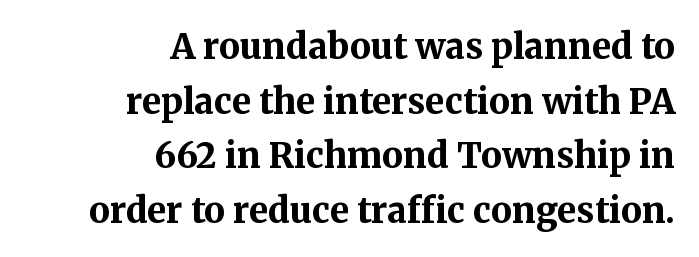
Q: Is the text bold? A: Yes.
Q: Is the text italic (slanted)? A: No, it is upright.
Q: Is the typeface a serif or a sans-serif typeface? A: Serif.
Q: Is the text underlined? A: No.
Q: How is the paragraph aligned? A: Right-aligned.
Q: Is the spacing between letters normal or unusually wide? A: Normal.
Q: Is the spacing between lines tight, normal or loose? A: Normal.
Q: Width (condensed, normal, or wide)? A: Normal.
Q: Stroke contrast? A: Medium.
Q: x-height? A: Medium.
Q: Monospaced? A: No.
